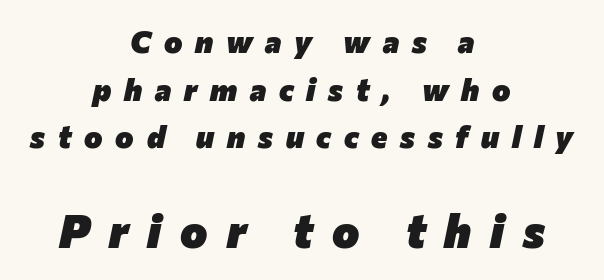
Looking at the ascenders, they clearly lean. Inter-character spacing is expanded well beyond the font's built-in metrics. Weight check: bold — yes, fully. The passage shown is not underscored anywhere. Here the designer chose a conventional face with non-uniform glyph widths.
